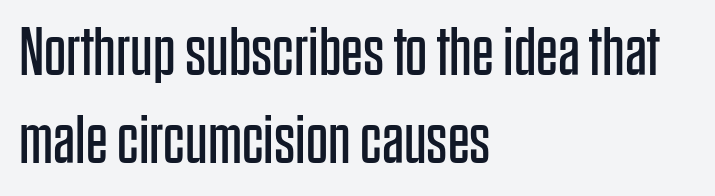
Q: Is the text bold? A: No.
Q: Is the text italic (slanted)? A: No, it is upright.
Q: Is the typeface a serif or a sans-serif typeface? A: Sans-serif.
Q: Is the text underlined? A: No.
Q: How is the paragraph aligned? A: Left-aligned.
Q: Is the spacing between letters normal or unusually wide? A: Normal.
Q: Is the spacing between lines tight, normal or loose? A: Normal.
Q: Width (condensed, normal, or wide)? A: Condensed.
Q: Stroke contrast? A: Low.
Q: x-height? A: Large.
Q: Monospaced? A: No.
